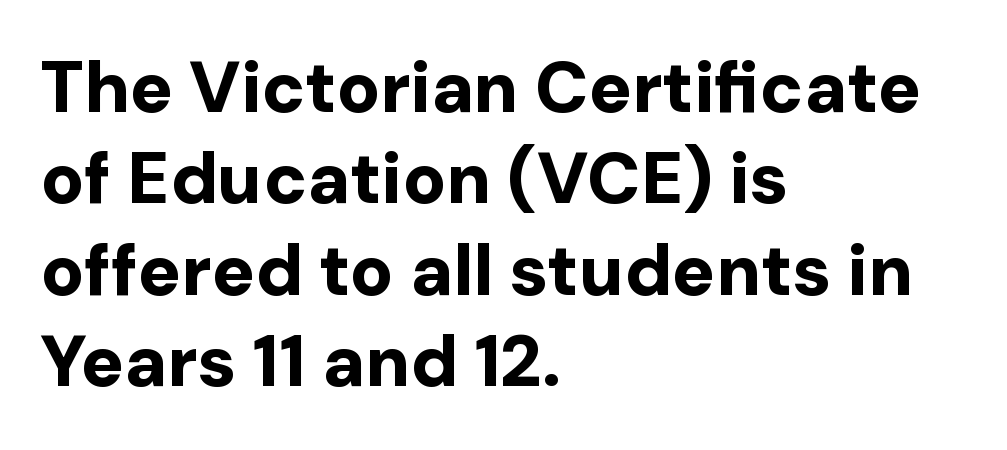
{"serif": "no", "italic": "no", "bold": "yes", "weight": "bold", "width": "normal", "stroke_contrast": "low", "x_height": "medium", "monospaced": "no", "underline": "no", "align": "left", "line_spacing": "normal", "line_spacing_ratio": 1.27, "letter_spacing": "normal", "letter_spacing_em": 0.0, "glyph_px": 72}
